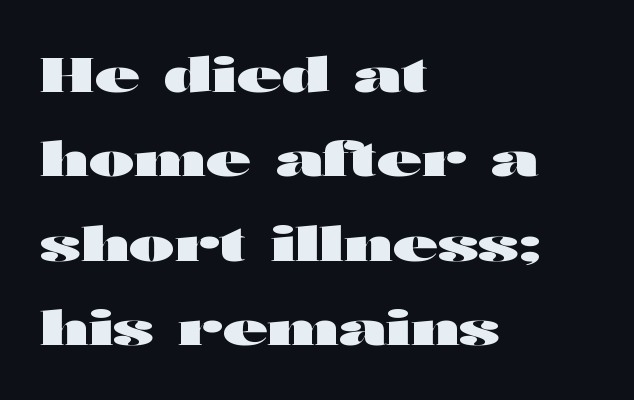
The image shows 49 px heavy, wide type, upright; set left-aligned, line spacing 1.72x, normal letter spacing, not underlined; high stroke contrast and a medium x-height.
